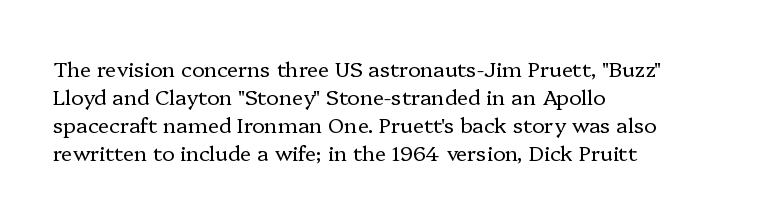
{"italic": "no", "bold": "no", "underline": "no", "align": "left", "line_spacing": "normal", "line_spacing_ratio": 1.33, "letter_spacing": "normal", "letter_spacing_em": 0.0, "glyph_px": 21}
